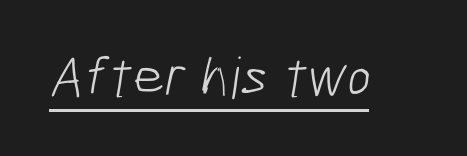
{"serif": "no", "bold": "no", "weight": "light", "width": "condensed", "stroke_contrast": "low", "x_height": "medium", "monospaced": "no", "underline": "yes", "letter_spacing": "normal", "letter_spacing_em": 0.0, "glyph_px": 57}
